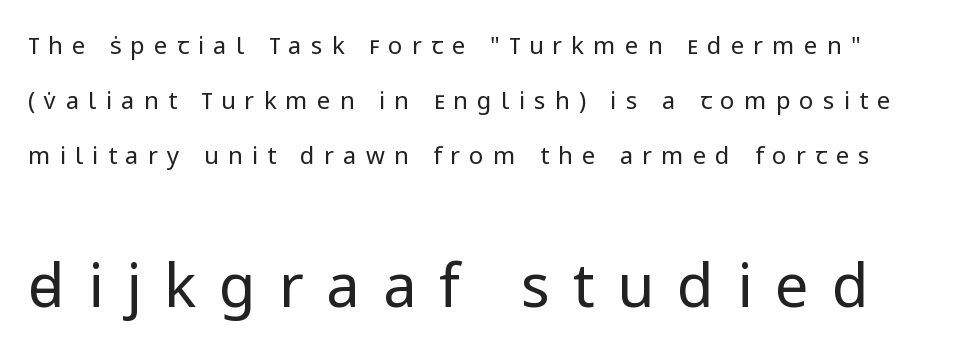
Q: Is the text bold? A: No.
Q: Is the text italic (slanted)? A: No, it is upright.
Q: Is the typeface a serif or a sans-serif typeface? A: Sans-serif.
Q: Is the text underlined? A: No.
Q: Is the spacing between letters normal or unusually wide? A: Unusually wide.
Q: Is the spacing between lines tight, normal or loose? A: Loose.
Q: Which block of text is set in a larger size, the first (top) or the second (bottom)? A: The second (bottom) one.
Q: Width (condensed, normal, or wide)? A: Normal.
Q: Stroke contrast? A: Low.
Q: x-height? A: Medium.
Q: Monospaced? A: No.
